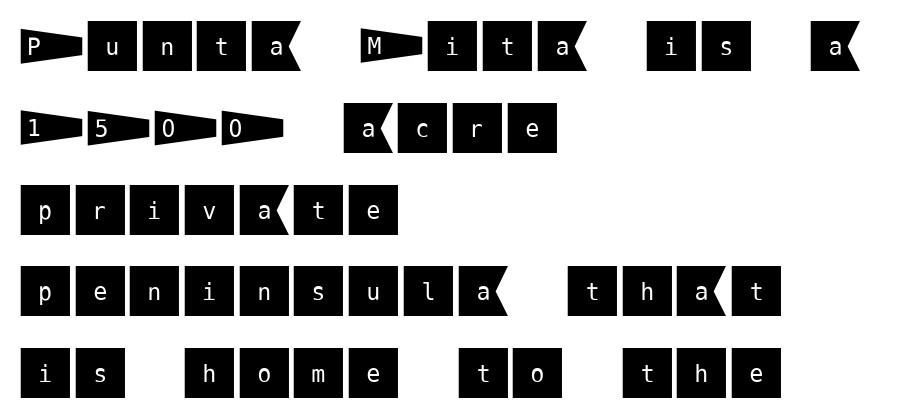
The image shows 56 px sans-serif type, upright; set left-aligned, normal line spacing (1.46x), normal letter spacing, not underlined; medium stroke contrast and a large x-height.
